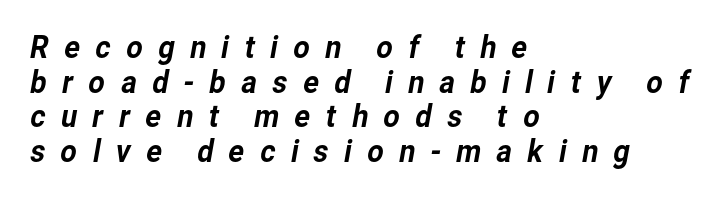
The image shows 32 px sans-serif type; set left-aligned, tight line spacing (1.08x), unusually wide letter spacing (+0.43 em), not underlined; low stroke contrast and a medium x-height.
